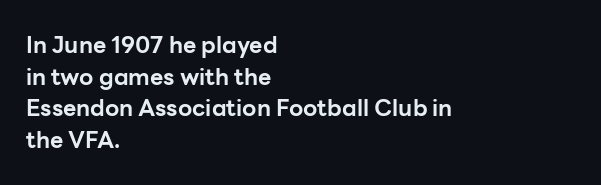
The image shows 23 px bold type, upright; set left-aligned, normal line spacing (1.37x), normal letter spacing, not underlined.
